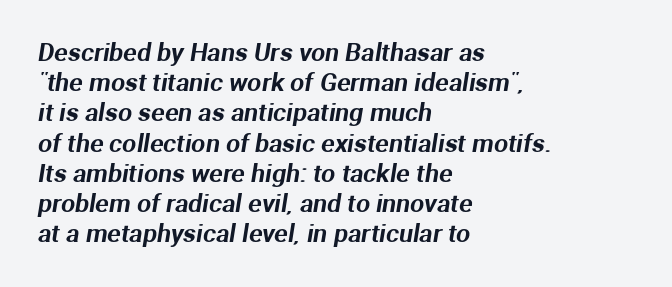
In terms of letterspacing, this is plain default setting. Check under the words: just untouched page. The paragraph shown leans on its left margin.
